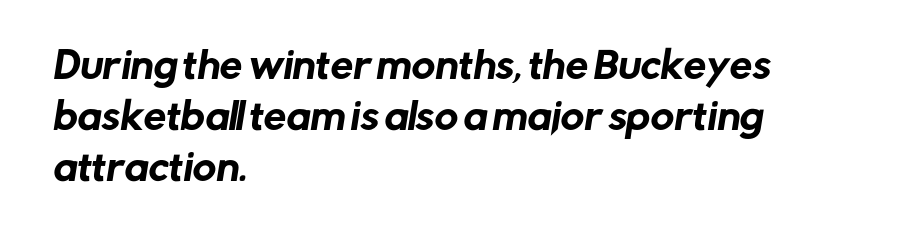
Q: Is the typeface a serif or a sans-serif typeface? A: Sans-serif.
Q: Is the text underlined? A: No.
Q: How is the paragraph aligned? A: Left-aligned.
Q: Is the spacing between letters normal or unusually wide? A: Normal.
Q: Is the spacing between lines tight, normal or loose? A: Normal.
Q: Width (condensed, normal, or wide)? A: Normal.
Q: Stroke contrast? A: Low.
Q: x-height? A: Medium.
Q: Monospaced? A: No.
